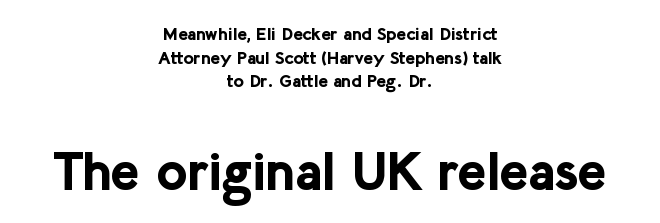
Q: Is the text bold? A: Yes.
Q: Is the text italic (slanted)? A: No, it is upright.
Q: Is the typeface a serif or a sans-serif typeface? A: Sans-serif.
Q: Is the text underlined? A: No.
Q: How is the paragraph aligned? A: Centered.
Q: Is the spacing between letters normal or unusually wide? A: Normal.
Q: Is the spacing between lines tight, normal or loose? A: Normal.
Q: Which block of text is set in a larger size, the first (top) or the second (bottom)? A: The second (bottom) one.
Q: Width (condensed, normal, or wide)? A: Normal.
Q: Stroke contrast? A: Low.
Q: x-height? A: Medium.
Q: Monospaced? A: No.
